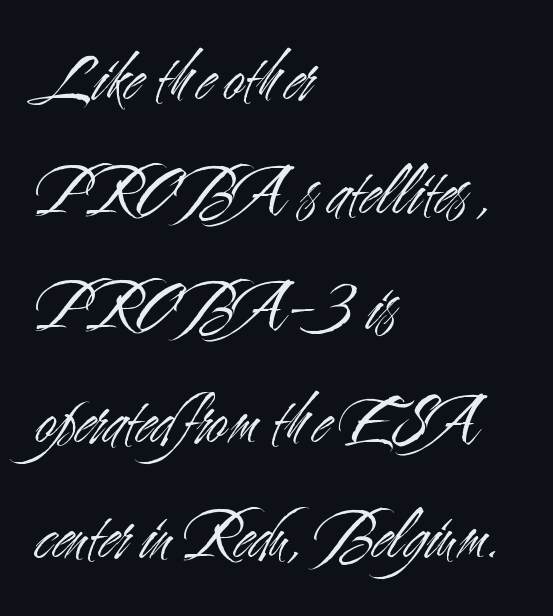
Stems here are at most as thick as an everyday book face. The baseline area is clear. Note: no serifs on the glyphs.
